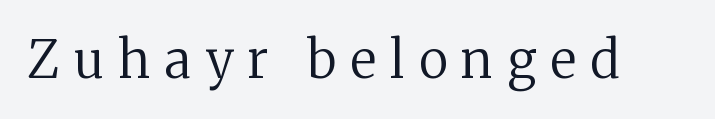
Summary of weight: not heavy and not bold. Nope, not italic — everything's standing straight. The characters display serif detailing at their extremities. The rendering uses natural spacing where letterforms have individual widths. These lines have a slow, spaced-out rhythm from letter to letter. Glance below the letters and you will spot only blank space.
